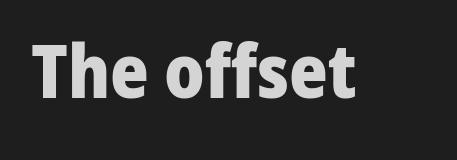
Q: Is the text bold? A: Yes.
Q: Is the text italic (slanted)? A: No, it is upright.
Q: Is the typeface a serif or a sans-serif typeface? A: Sans-serif.
Q: Is the text underlined? A: No.
Q: Is the spacing between letters normal or unusually wide? A: Normal.
Q: Width (condensed, normal, or wide)? A: Normal.
Q: Stroke contrast? A: Low.
Q: x-height? A: Medium.
Q: Monospaced? A: No.
